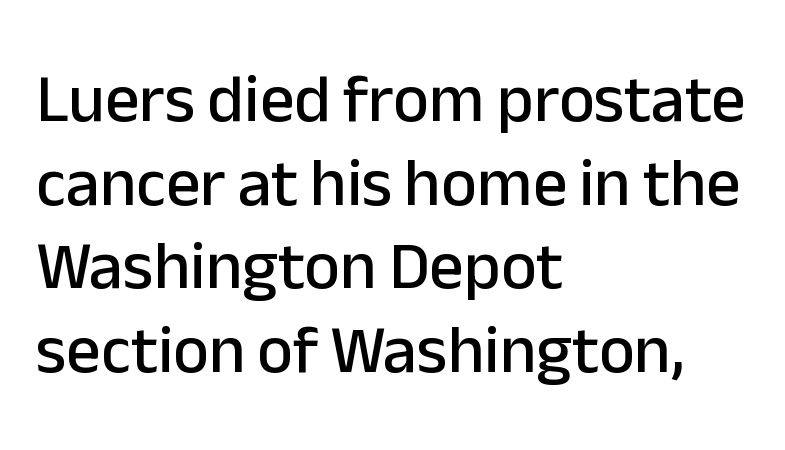
Letterform terminals end flat and unadorned throughout the passage. Proportional: the letters do not fall into vertical columns. The letters stand straight up with perfectly vertical stems. Descender tails drop into unmarked territory. Leftover space on each line is placed entirely after the last word. Look at the tracking — it's just the regular setting, nothing added.
